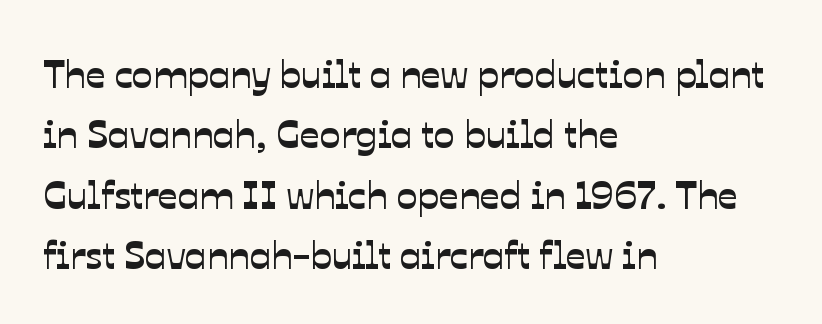
{"serif": "no", "width": "normal", "stroke_contrast": "low", "x_height": "medium", "monospaced": "no", "underline": "no", "align": "left", "line_spacing": "normal", "line_spacing_ratio": 1.55, "letter_spacing": "normal", "letter_spacing_em": 0.0, "glyph_px": 39}
